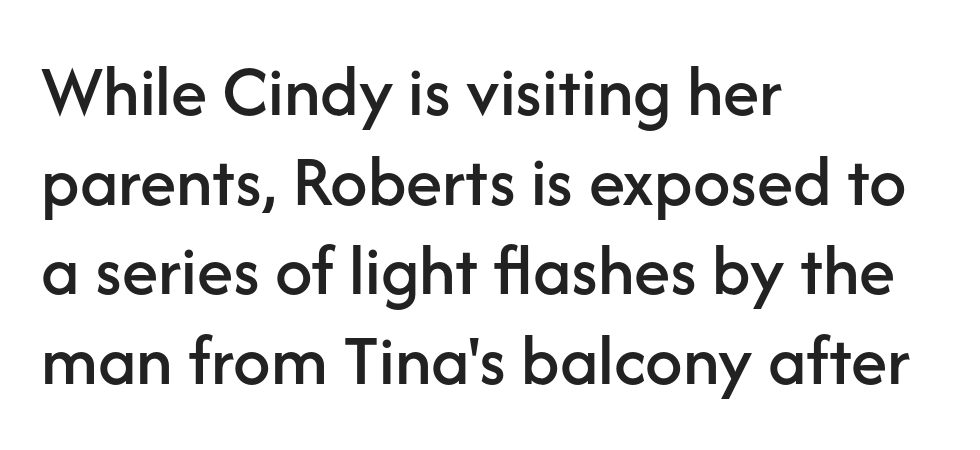
{"serif": "no", "italic": "no", "width": "normal", "stroke_contrast": "low", "x_height": "medium", "monospaced": "no", "underline": "no", "align": "left", "line_spacing_ratio": 1.21, "letter_spacing": "normal", "letter_spacing_em": 0.0, "glyph_px": 74}
